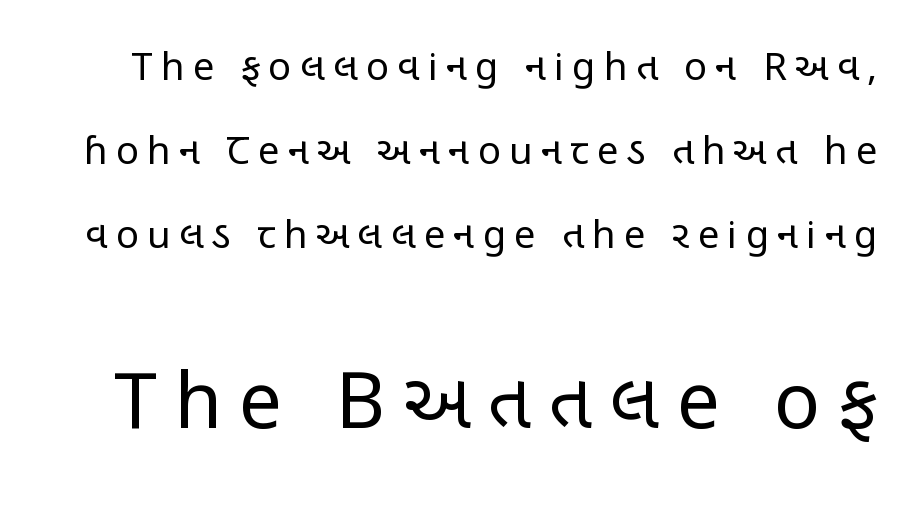
Q: Is the text bold? A: No.
Q: Is the text italic (slanted)? A: No, it is upright.
Q: Is the typeface a serif or a sans-serif typeface? A: Sans-serif.
Q: Is the text underlined? A: No.
Q: Is the spacing between letters normal or unusually wide? A: Unusually wide.
Q: Is the spacing between lines tight, normal or loose? A: Loose.
Q: Which block of text is set in a larger size, the first (top) or the second (bottom)? A: The second (bottom) one.
Q: Width (condensed, normal, or wide)? A: Condensed.
Q: Stroke contrast? A: Low.
Q: x-height? A: Large.
Q: Monospaced? A: No.
